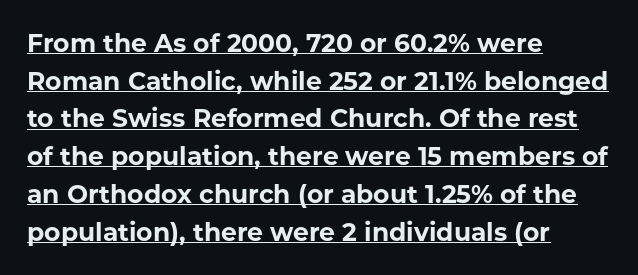
{"italic": "no", "bold": "yes", "underline": "yes", "align": "left", "line_spacing": "normal", "line_spacing_ratio": 1.51, "letter_spacing": "normal", "letter_spacing_em": 0.0, "glyph_px": 25}
